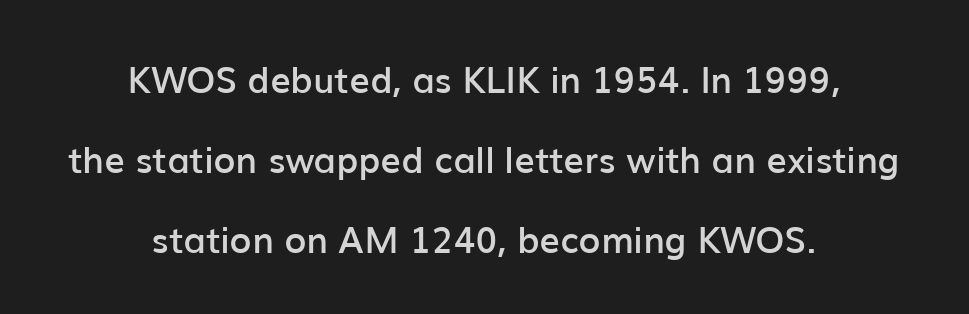
{"serif": "no", "italic": "no", "bold": "semi", "weight": "semibold", "width": "normal", "stroke_contrast": "low", "x_height": "medium", "monospaced": "no", "underline": "no", "align": "center", "line_spacing": "loose", "line_spacing_ratio": 2.22, "letter_spacing": "normal", "letter_spacing_em": 0.0, "glyph_px": 36}
